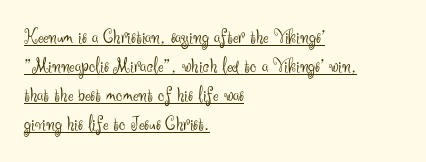
Is the block centered? No — it sits flush against the left margin. Descenders here cross a horizontal rule under the line. Caption: standard tracking, unaltered. Italic: no, the glyphs are upright roman.
